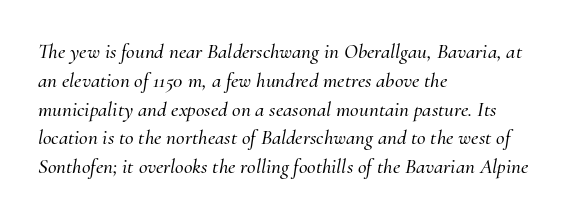
Q: Is the text italic (slanted)? A: Yes, it leans right by about 10 degrees.
Q: Is the text underlined? A: No.
Q: How is the paragraph aligned? A: Left-aligned.
Q: Is the spacing between letters normal or unusually wide? A: Normal.
Q: Is the spacing between lines tight, normal or loose? A: Normal.
